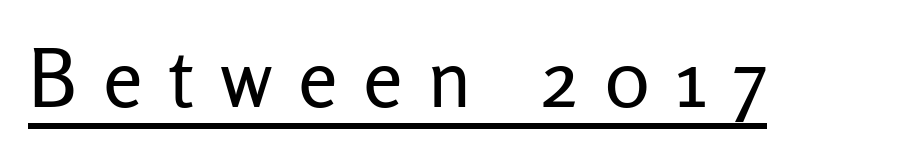
Bold? No — there's no thickening of the strokes. Underlining? Definitely there. Observe the wide spacing: letters keep a clear distance from each other. The typography opts for an upright posture over an oblique one. The letters advance in unequal steps, a hallmark of proportional type. The text was rendered using a sans face with plain stroke endings.
